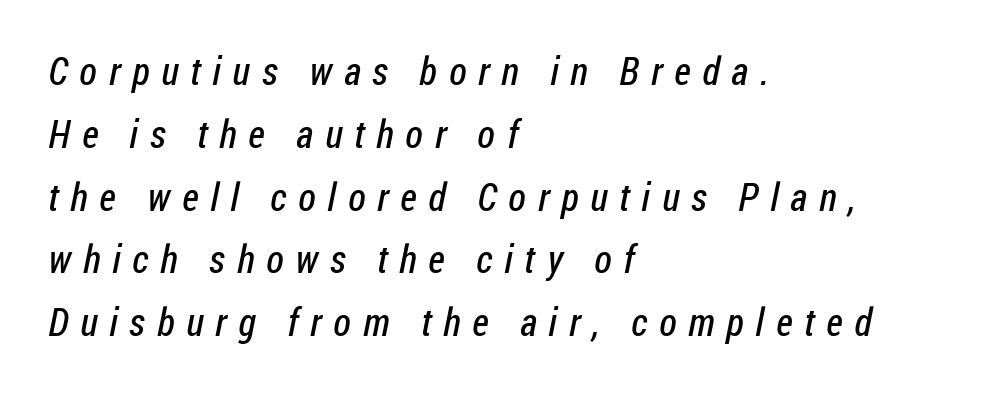
Each letter keeps its own natural width here, so spacing adapts to shape. Has an underline been added? It has not. To sum up the face: it is a sans, with no serifs. Substantial extra tracking has been applied to these lines.
